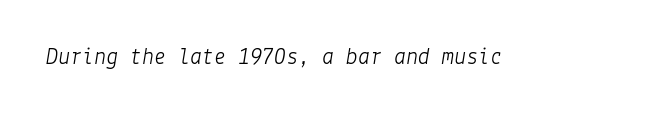
Q: Is the text bold? A: No.
Q: Is the text italic (slanted)? A: Yes, it leans right by about 9 degrees.
Q: Is the text underlined? A: No.
Q: Is the spacing between letters normal or unusually wide? A: Normal.
